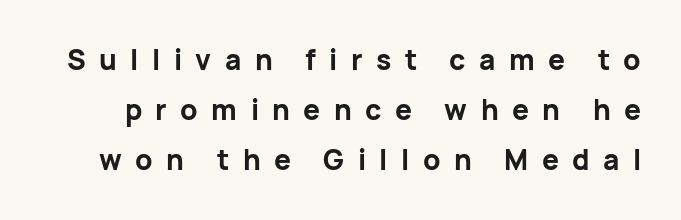
Q: Is the text bold? A: Yes.
Q: Is the text italic (slanted)? A: No, it is upright.
Q: Is the typeface a serif or a sans-serif typeface? A: Sans-serif.
Q: Is the text underlined? A: No.
Q: Is the spacing between letters normal or unusually wide? A: Unusually wide.
Q: Width (condensed, normal, or wide)? A: Normal.
Q: Stroke contrast? A: Low.
Q: x-height? A: Medium.
Q: Monospaced? A: No.
